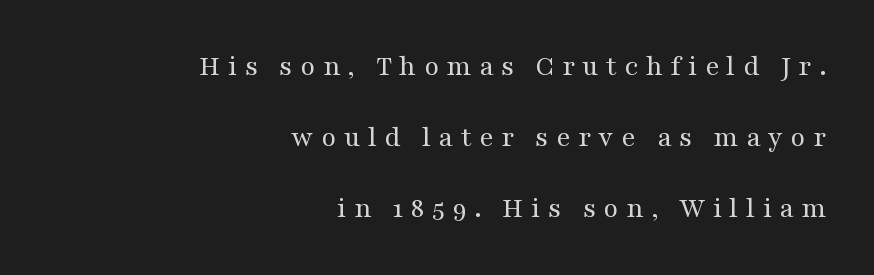
The image shows 30 px regular-weight, wide serif type, upright; set right-aligned, loose line spacing (2.36x), unusually wide letter spacing (+0.25 em), not underlined; medium stroke contrast and a medium x-height.
